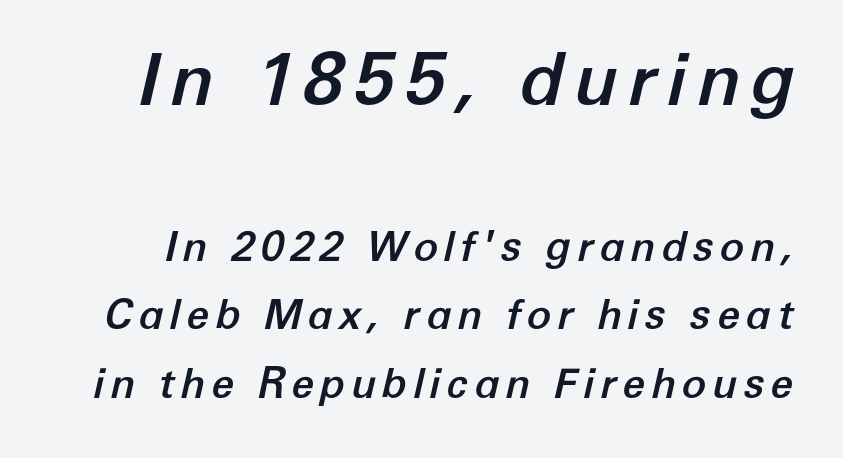
The image shows 72 px text type, italic (leaning right); set normal line spacing (1.67x), not underlined; the first (top) block is 1.76x larger; low stroke contrast and a medium x-height.
